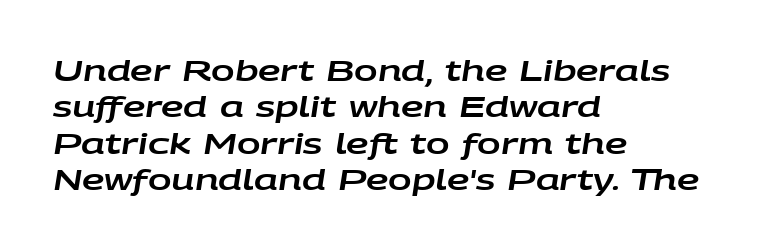
Which margin do the lines hug? The left one — the right edge is uneven. Think of a printed novel: that variable character pitch is what you see here. Does extra space separate the letters? No, they use regular spacing. The rendering uses a moderate line-height, typical for paragraphs.
